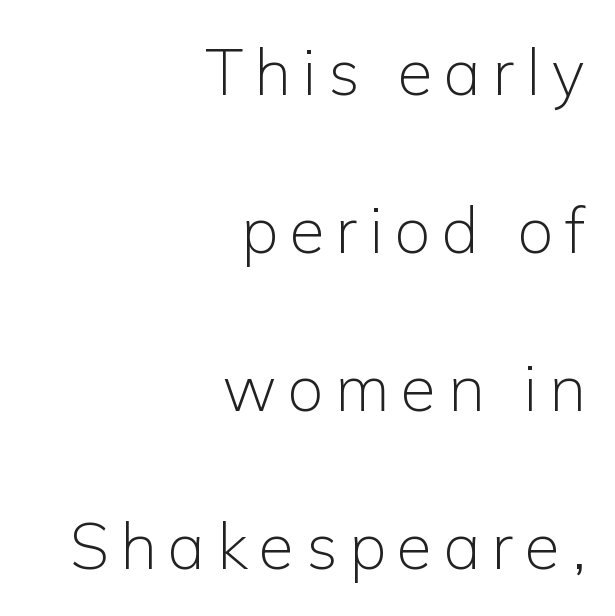
{"serif": "no", "italic": "no", "bold": "no", "weight": "light", "width": "normal", "stroke_contrast": "low", "x_height": "medium", "monospaced": "no", "underline": "no", "align": "right", "line_spacing": "loose", "line_spacing_ratio": 2.47, "glyph_px": 64}
